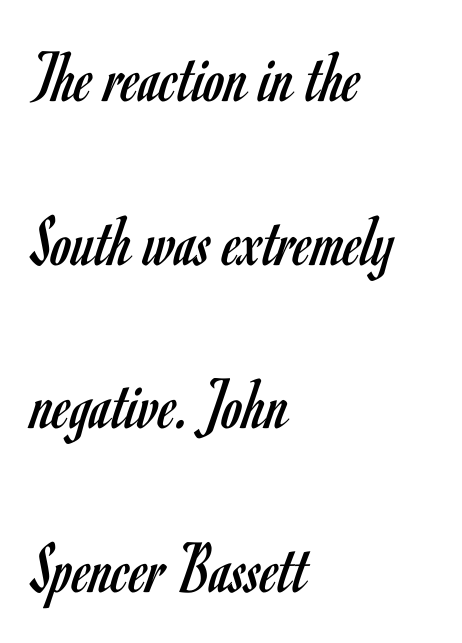
Anything drawn beneath the words? Only blank space. This sample trades compactness for vertical openness between lines. Is the block centered? No — it sits flush against the left margin. The passage shown has conventional tracking throughout.
